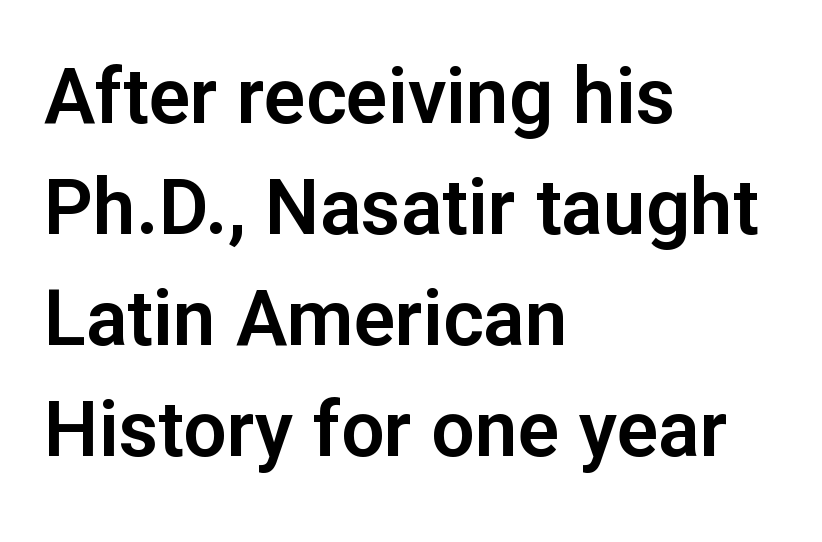
Q: Is the text italic (slanted)? A: No, it is upright.
Q: Is the typeface a serif or a sans-serif typeface? A: Sans-serif.
Q: Is the text underlined? A: No.
Q: How is the paragraph aligned? A: Left-aligned.
Q: Is the spacing between letters normal or unusually wide? A: Normal.
Q: Is the spacing between lines tight, normal or loose? A: Normal.
Q: Width (condensed, normal, or wide)? A: Normal.
Q: Stroke contrast? A: Low.
Q: x-height? A: Medium.
Q: Monospaced? A: No.
